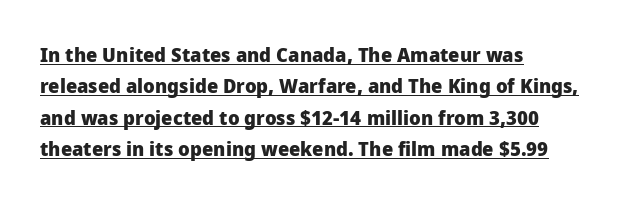
Q: Is the text bold? A: Yes.
Q: Is the text italic (slanted)? A: No, it is upright.
Q: Is the text underlined? A: Yes.
Q: How is the paragraph aligned? A: Left-aligned.
Q: Is the spacing between letters normal or unusually wide? A: Normal.
Q: Is the spacing between lines tight, normal or loose? A: Normal.
